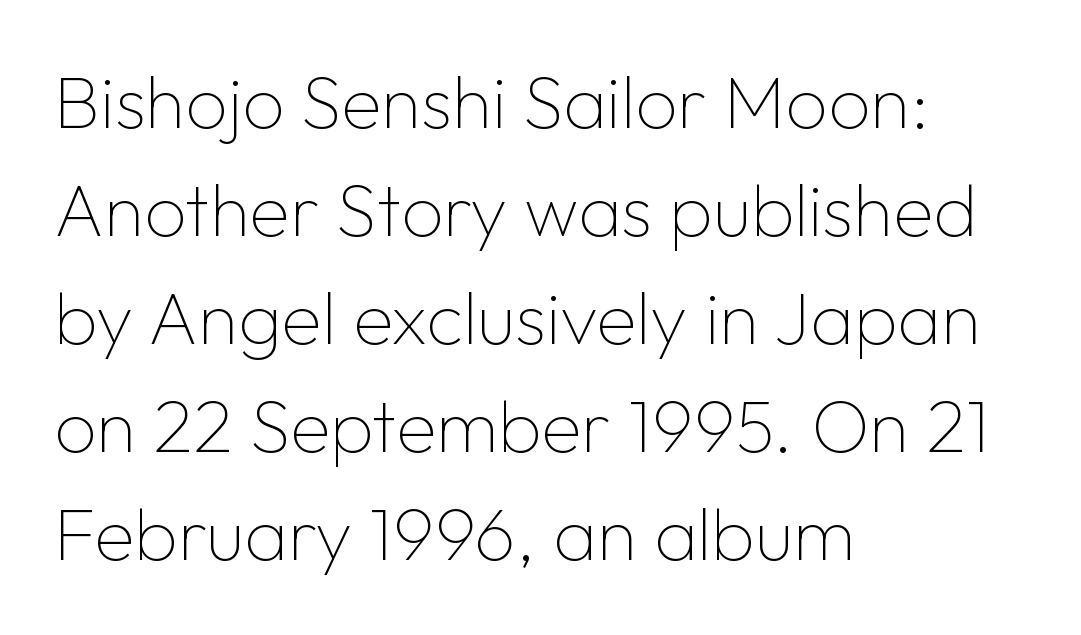
Letterform terminals end flat and unadorned throughout the passage. Is the letter spacing exaggerated? No — it looks like the ordinary default. Rule under the text: the space is simply empty. Each stroke keeps to a modest, everyday thickness or less. You could not count columns in this text — the font is proportionally spaced. The typography opts for an upright posture over an oblique one.
